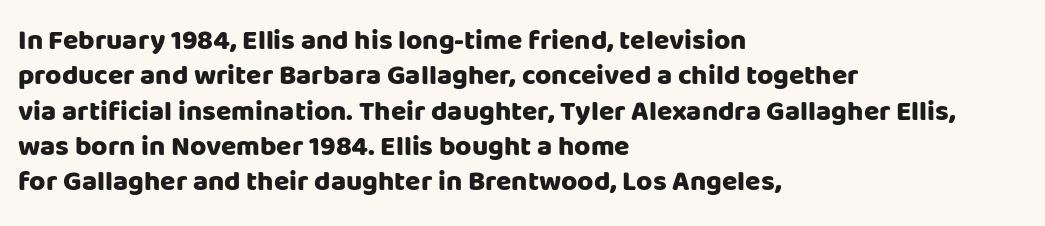
The image shows 28 px heavy sans-serif type, upright; set left-aligned, normal line spacing (1.26x), normal letter spacing, not underlined; low stroke contrast and a large x-height.
